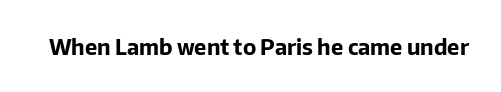
{"italic": "no", "bold": "yes", "underline": "no", "letter_spacing": "normal", "letter_spacing_em": 0.0, "glyph_px": 22}
